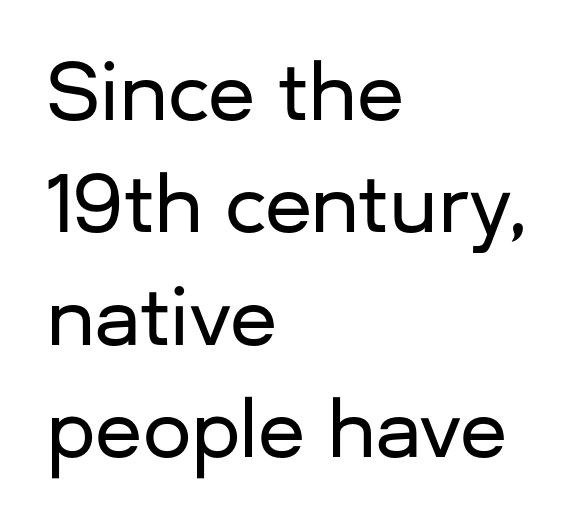
The image shows 77 px sans-serif type, upright; set left-aligned, normal line spacing (1.46x), normal letter spacing, not underlined; low stroke contrast and a medium x-height.
